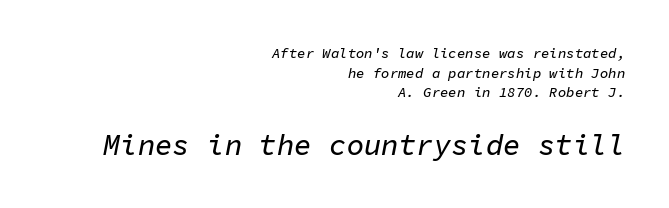
Q: Is the text italic (slanted)? A: Yes, it leans right by about 11 degrees.
Q: Is the text underlined? A: No.
Q: How is the paragraph aligned? A: Right-aligned.
Q: Is the spacing between letters normal or unusually wide? A: Normal.
Q: Is the spacing between lines tight, normal or loose? A: Normal.
Q: Which block of text is set in a larger size, the first (top) or the second (bottom)? A: The second (bottom) one.
Q: Width (condensed, normal, or wide)? A: Normal.
Q: Stroke contrast? A: Low.
Q: x-height? A: Medium.
Q: Monospaced? A: Yes.
